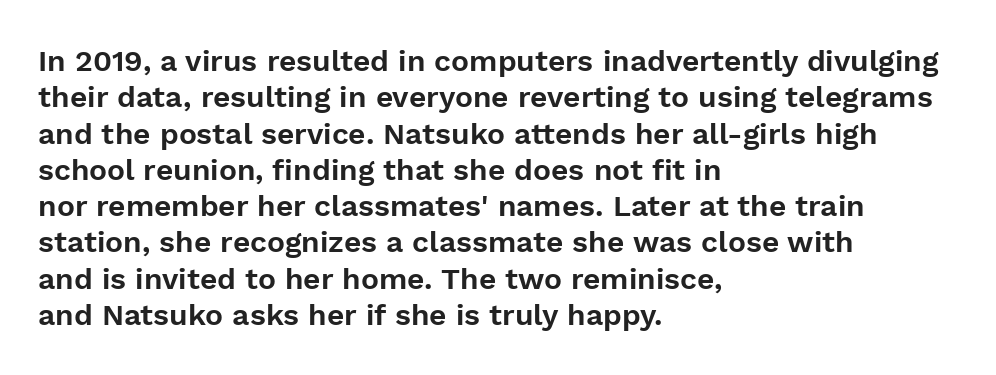
{"serif": "no", "italic": "no", "width": "normal", "stroke_contrast": "low", "x_height": "medium", "monospaced": "no", "underline": "no", "align": "left", "line_spacing_ratio": 1.21, "letter_spacing": "normal", "letter_spacing_em": 0.0, "glyph_px": 30}
